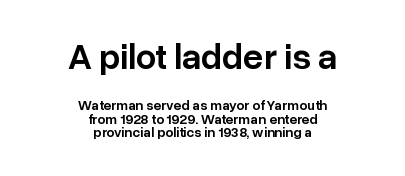
Do the characters align in a grid? No, the font is proportional. Plain, unruled lines of type. The passage shown is typeset with a sans-serif family. Larger block? The one above; the one below is distinctly smaller. Notice how the passage keeps no hard edge, just a central spine. In terms of posture, this sample is upright.
